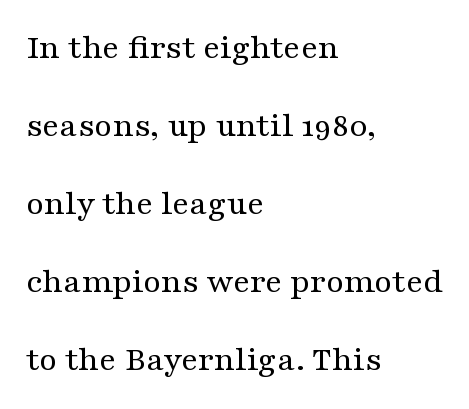
The face used here is proportionally spaced, like ordinary book or web type. Does the leading feel generous? Absolutely, it's lavish. The font family rendered here belongs to the serif group. This sample uses plain, unmodified letter spacing. Honestly, there is no underline to notice here at all. Think standard paragraph weight, or any step lighter than that.
